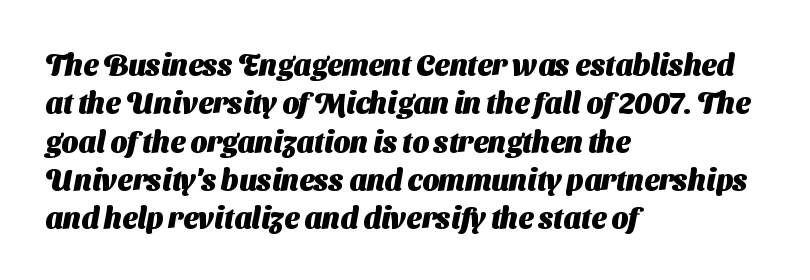
You can tell from the bare stems that sans-serif type was used. Just letters on the line, the space beneath them empty. Think of a printed novel: that variable character pitch is what you see here. The line-height multiplier appears to be the usual default. Words appear dense and cohesive because spacing is normal.
